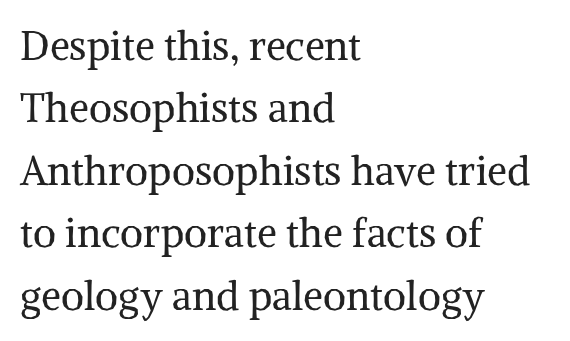
Q: Is the text bold? A: No.
Q: Is the text italic (slanted)? A: No, it is upright.
Q: Is the typeface a serif or a sans-serif typeface? A: Serif.
Q: Is the text underlined? A: No.
Q: How is the paragraph aligned? A: Left-aligned.
Q: Is the spacing between letters normal or unusually wide? A: Normal.
Q: Is the spacing between lines tight, normal or loose? A: Normal.
Q: Width (condensed, normal, or wide)? A: Normal.
Q: Stroke contrast? A: Medium.
Q: x-height? A: Medium.
Q: Monospaced? A: No.
